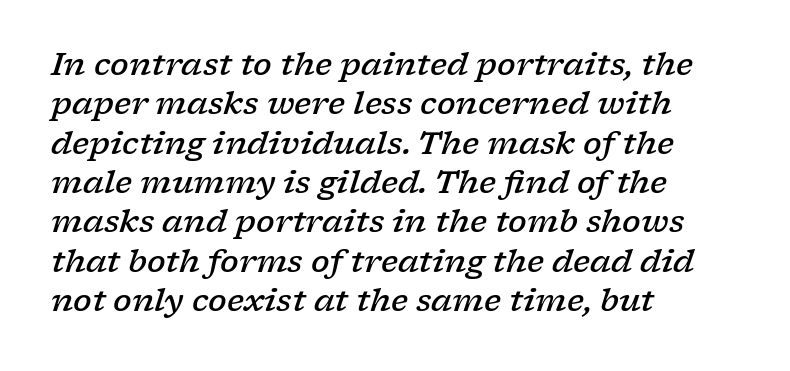
{"serif": "yes", "italic": "yes", "lean": "right", "slant_degrees": 17, "bold": "semi", "weight": "semibold", "width": "wide", "stroke_contrast": "low", "x_height": "medium", "monospaced": "no", "underline": "no", "align": "left", "line_spacing": "normal", "line_spacing_ratio": 1.27, "letter_spacing": "normal", "letter_spacing_em": 0.0, "glyph_px": 31}
